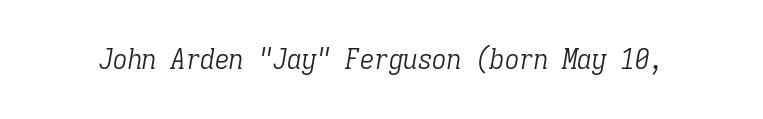
The image shows 29 px light, condensed serif type, italic (leaning right), monospaced; set normal letter spacing, not underlined; low stroke contrast and a medium x-height.
